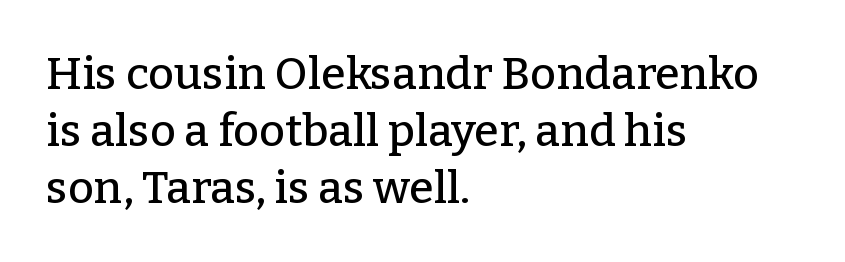
The image shows 45 px serif type, upright; set left-aligned, normal line spacing (1.27x), normal letter spacing, not underlined; low stroke contrast and a medium x-height.
